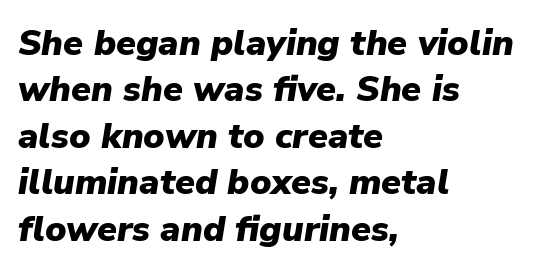
Q: Is the text bold? A: Yes.
Q: Is the text italic (slanted)? A: Yes, it leans right by about 9 degrees.
Q: Is the text underlined? A: No.
Q: How is the paragraph aligned? A: Left-aligned.
Q: Is the spacing between letters normal or unusually wide? A: Normal.
Q: Is the spacing between lines tight, normal or loose? A: Normal.
Q: Width (condensed, normal, or wide)? A: Normal.
Q: Stroke contrast? A: Low.
Q: x-height? A: Medium.
Q: Monospaced? A: No.
